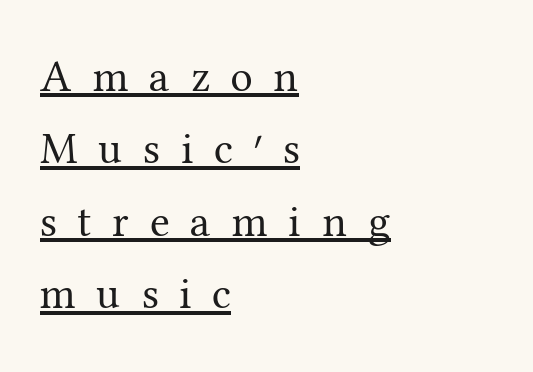
The image shows 45 px regular-weight serif type, upright; set left-aligned, normal line spacing (1.61x), unusually wide letter spacing (+0.46 em), underlined; medium stroke contrast and a medium x-height.
